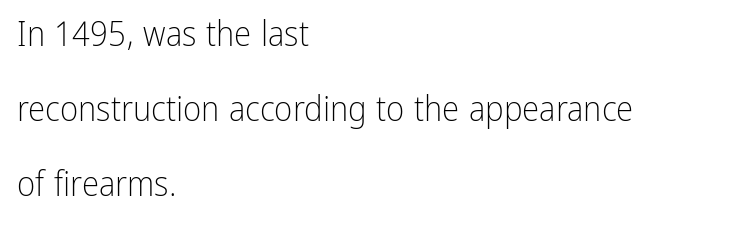
{"serif": "no", "italic": "no", "bold": "no", "weight": "light", "width": "condensed", "stroke_contrast": "low", "x_height": "medium", "monospaced": "no", "underline": "no", "align": "left", "line_spacing": "loose", "line_spacing_ratio": 2.14, "letter_spacing": "normal", "letter_spacing_em": 0.0, "glyph_px": 35}
